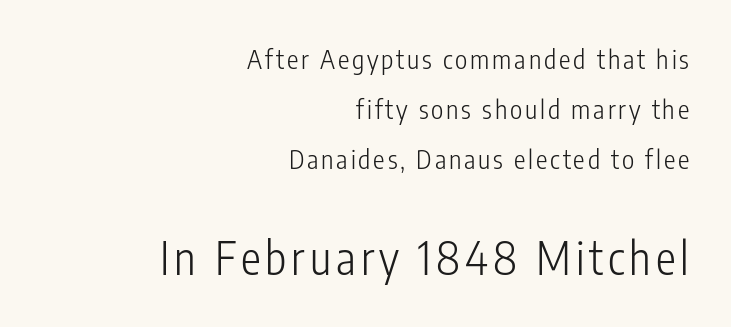
{"serif": "no", "italic": "no", "bold": "no", "weight": "light", "width": "condensed", "stroke_contrast": "low", "x_height": "medium", "monospaced": "no", "underline": "no", "align": "right", "line_spacing": "loose", "line_spacing_ratio": 1.92, "larger_block": "second", "size_ratio": 1.73, "glyph_px": 45}
